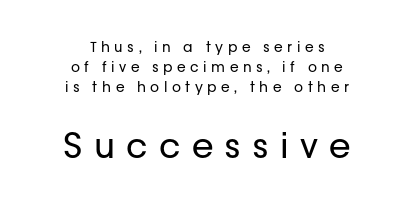
The image shows 35 px regular-weight sans-serif type, upright; set centered, normal line spacing (1.43x), unusually wide letter spacing (+0.32 em), not underlined; the second (bottom) block is 2.5x larger; low stroke contrast and a medium x-height.
